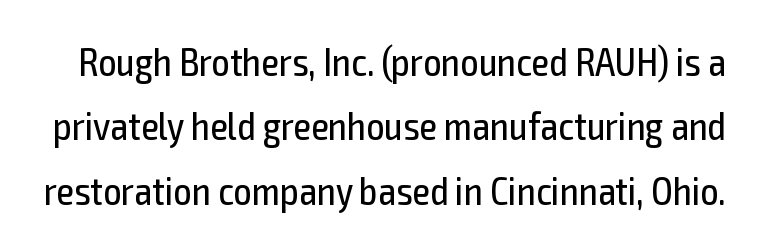
{"serif": "no", "italic": "no", "bold": "no", "weight": "regular", "width": "condensed", "x_height": "medium", "monospaced": "no", "underline": "no", "line_spacing": "normal", "line_spacing_ratio": 1.61, "letter_spacing": "normal", "letter_spacing_em": 0.0, "glyph_px": 40}
